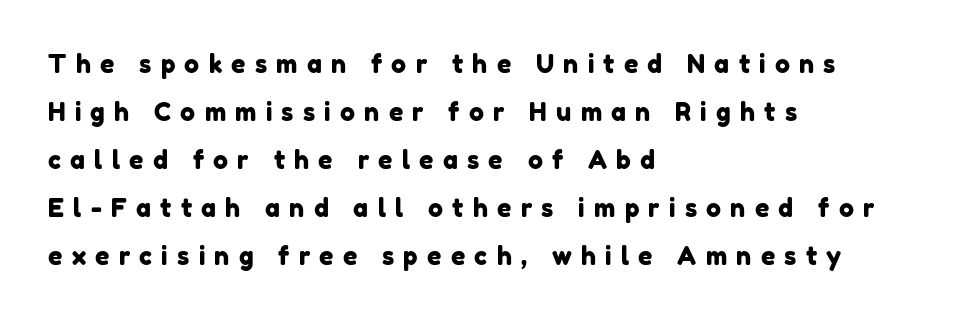
This rendering widens character spacing well past its baseline value. These lines are set flush left with a ragged right edge. Notice the wide empty band between every row — that's loose leading. Plain, unruled lines of type.
